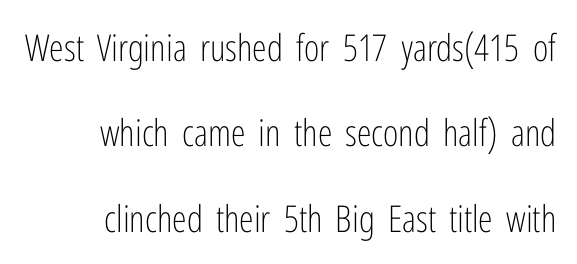
Vertical stems look standard width or narrower in stroke. This rendering features lettering with no underline. Notice the wide empty band between every row — that's loose leading. No feet cap the strokes, marking this as sans-serif type.
